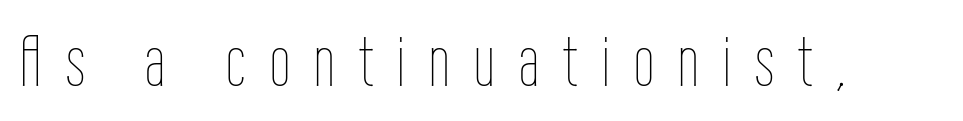
{"italic": "no", "bold": "no", "weight": "thin", "width": "condensed", "stroke_contrast": "low", "x_height": "medium", "monospaced": "no", "underline": "no", "letter_spacing": "wide", "letter_spacing_em": 0.34, "glyph_px": 72}
